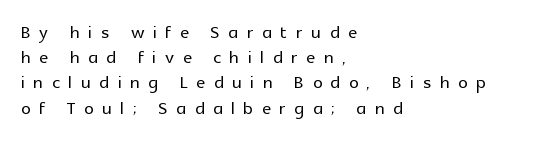
A clean baseline with only descenders dipping below it. Tightly led — the rows are bunched. The horizontal fit of the characters is loose and conspicuously gappy. Horizontally, the lines are justified to the leading edge only. Every character sits straight up, as roman type does.
